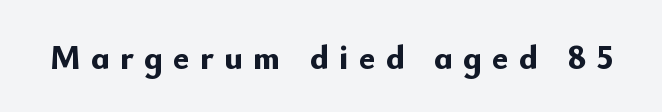
{"serif": "no", "italic": "no", "bold": "yes", "weight": "bold", "width": "normal", "stroke_contrast": "low", "x_height": "small", "monospaced": "no", "underline": "no", "letter_spacing": "wide", "letter_spacing_em": 0.31, "glyph_px": 34}
